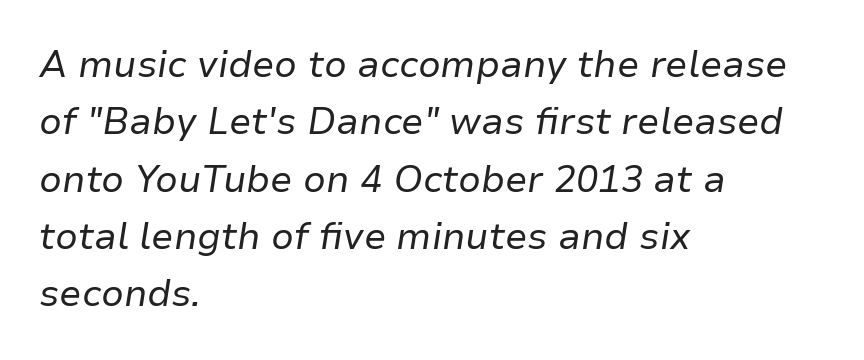
Q: Is the text bold? A: No.
Q: Is the text italic (slanted)? A: Yes, it leans right by about 9 degrees.
Q: Is the text underlined? A: No.
Q: How is the paragraph aligned? A: Left-aligned.
Q: Is the spacing between letters normal or unusually wide? A: Normal.
Q: Is the spacing between lines tight, normal or loose? A: Normal.
Q: Width (condensed, normal, or wide)? A: Normal.
Q: Stroke contrast? A: Low.
Q: x-height? A: Medium.
Q: Monospaced? A: No.
